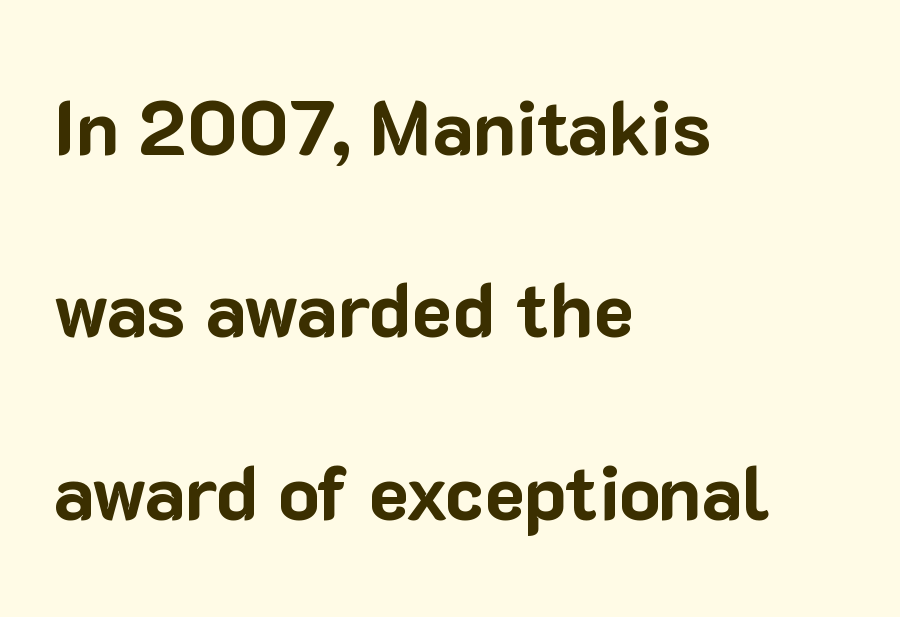
A great deal of white space separates one row of letters from the next. A full-strength bold gives these letters their thick strokes. The text was rendered using a sans face with plain stroke endings. Here the designer chose a conventional face with non-uniform glyph widths.
